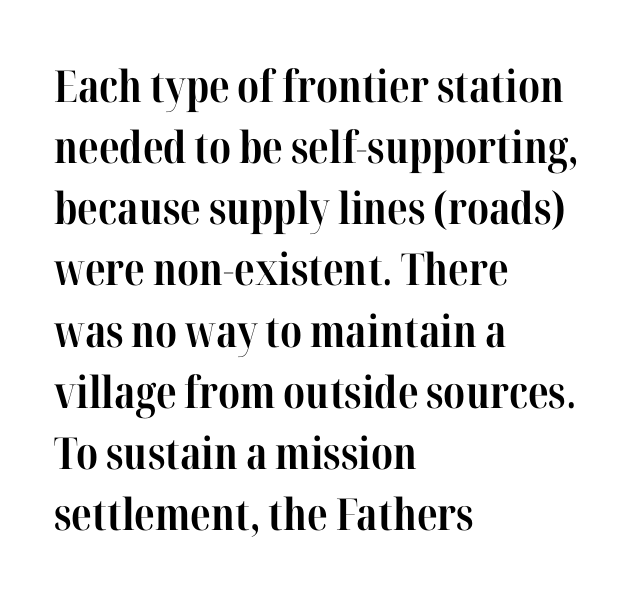
Thick stems and heavy bowls — unmistakably bold. The vertical gap from one line to the next is medium. Only glyphs here, with clear space below each row. Line starts are locked; line ends wander. These lines keep a tight, regular rhythm from letter to letter. Nope, not italic — everything's standing straight.
